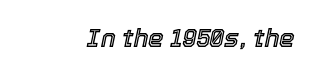
Q: Is the text italic (slanted)? A: Yes, it leans right by about 12 degrees.
Q: Is the text underlined? A: No.
Q: Is the spacing between letters normal or unusually wide? A: Normal.
